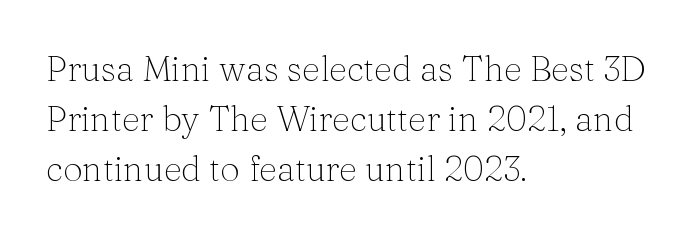
{"serif": "yes", "italic": "no", "bold": "no", "weight": "light", "width": "normal", "stroke_contrast": "medium", "x_height": "medium", "monospaced": "no", "underline": "no", "align": "left", "line_spacing": "normal", "line_spacing_ratio": 1.43, "letter_spacing": "normal", "letter_spacing_em": 0.0, "glyph_px": 35}
